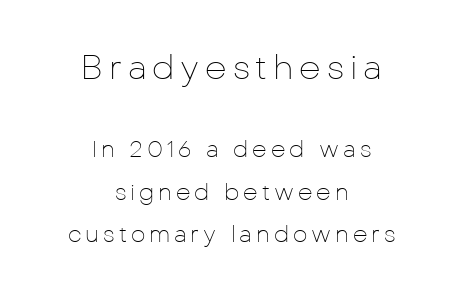
Q: Is the text bold? A: No.
Q: Is the text italic (slanted)? A: No, it is upright.
Q: Is the typeface a serif or a sans-serif typeface? A: Sans-serif.
Q: Is the text underlined? A: No.
Q: How is the paragraph aligned? A: Centered.
Q: Which block of text is set in a larger size, the first (top) or the second (bottom)? A: The first (top) one.
Q: Width (condensed, normal, or wide)? A: Normal.
Q: Stroke contrast? A: Low.
Q: x-height? A: Medium.
Q: Monospaced? A: No.
